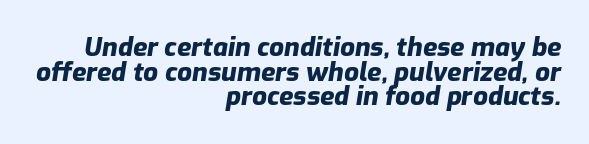
Rendered with sloped, italic letterforms. Interline gaps are noticeably narrow in this sample. Has an underline been added? It has not. Its strokes are broad and dark, the hallmark of bold type. Words appear dense and cohesive because spacing is normal.
